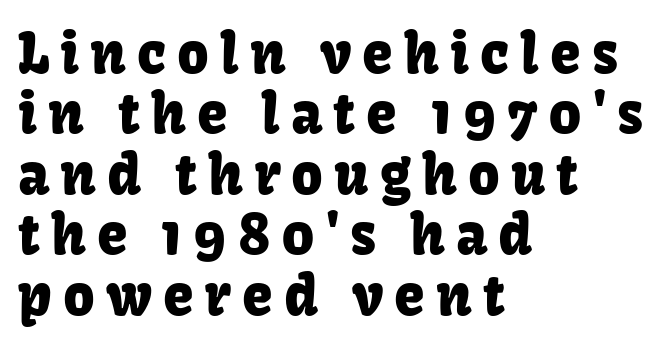
This sample has the flowing, uneven cadence of proportional lettering. Clear beneath every line of the passage. Look at the tracking — it's clearly loosened, letters drifting apart. Examine the stroke ends and you'll find no serifs.
